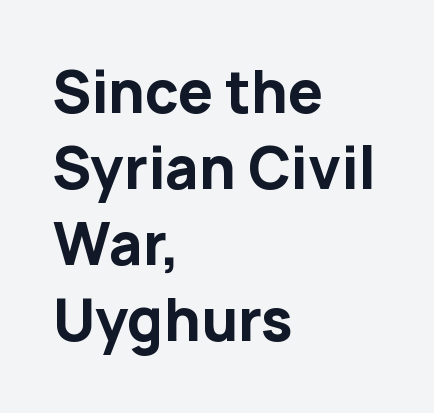
The image shows 56 px bold sans-serif type, upright; set left-aligned, normal line spacing (1.36x), normal letter spacing, not underlined; low stroke contrast and a medium x-height.
